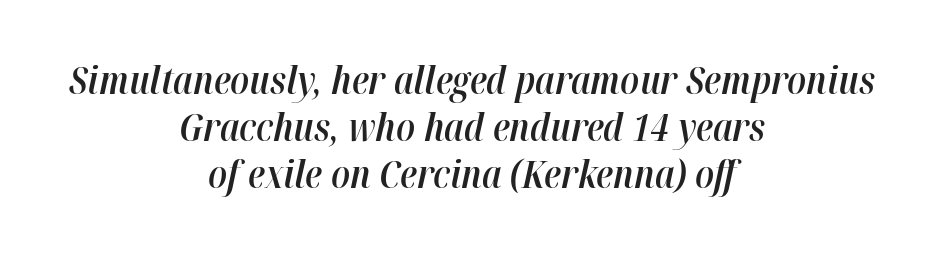
{"italic": "yes", "lean": "right", "slant_degrees": 12, "bold": "semi", "weight": "semibold", "width": "condensed", "stroke_contrast": "high", "x_height": "medium", "monospaced": "no", "underline": "no", "align": "center", "line_spacing_ratio": 1.21, "letter_spacing": "normal", "letter_spacing_em": 0.0, "glyph_px": 39}
